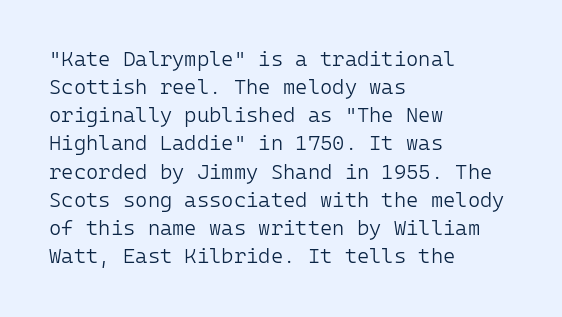
{"italic": "no", "bold": "no", "underline": "no", "align": "left", "line_spacing": "normal", "line_spacing_ratio": 1.34, "letter_spacing": "normal", "letter_spacing_em": 0.0, "glyph_px": 21}
